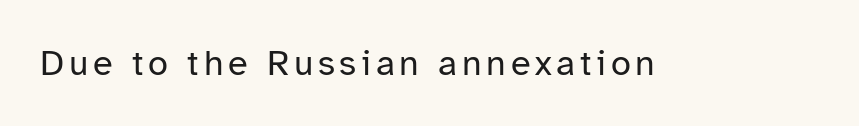
Q: Is the text bold? A: No.
Q: Is the text italic (slanted)? A: No, it is upright.
Q: Is the typeface a serif or a sans-serif typeface? A: Sans-serif.
Q: Is the text underlined? A: No.
Q: Width (condensed, normal, or wide)? A: Normal.
Q: Stroke contrast? A: Low.
Q: x-height? A: Medium.
Q: Monospaced? A: No.
